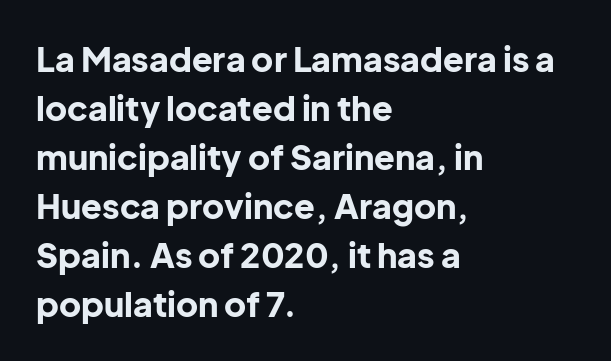
The typeface chosen for these lines omits serifs. Regarding leading, the lines here are spaced in the standard way. The line texture is even and compact thanks to regular tracking. The letters stand upright; this is a roman face. The glyphs are unaccompanied by any horizontal stroke below them. Typographic density is high because the face is bold.
